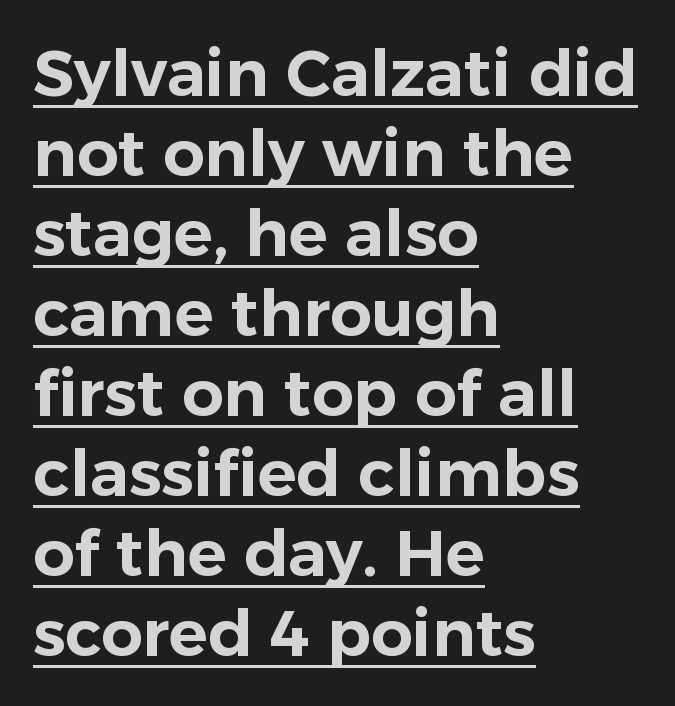
{"serif": "no", "italic": "no", "width": "normal", "stroke_contrast": "low", "x_height": "medium", "monospaced": "no", "underline": "yes", "align": "left", "line_spacing_ratio": 1.23, "letter_spacing": "normal", "letter_spacing_em": 0.0, "glyph_px": 65}
